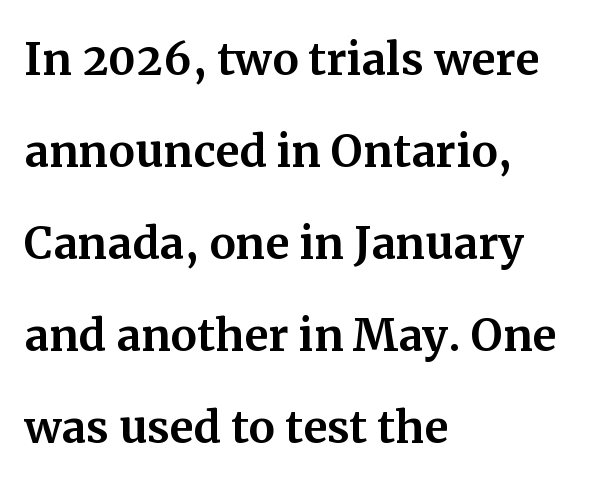
The image shows 59 px serif type, upright; set left-aligned, normal line spacing (1.56x), normal letter spacing, not underlined; medium stroke contrast and a medium x-height.
